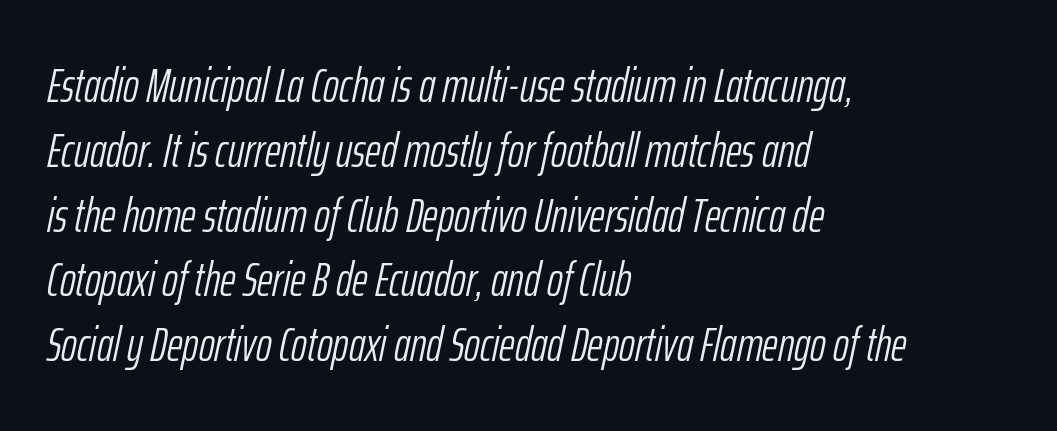
Typeset ragged right — the left edge is the straight one. Tracking here is standard; glyphs follow each other at the usual distance. The block of text has a typical density, with ordinary space between rows. Spacing verdict: proportional, widths tailored to each character.
